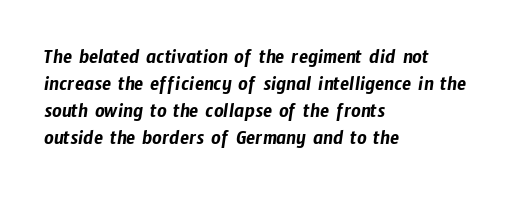
Between one letter and the next there's only the usual sliver of space. Nobody drew a line under any word here. One glance says typical: line gaps are just what's usual. This rendering uses left alignment, leaving the right contour irregular.
